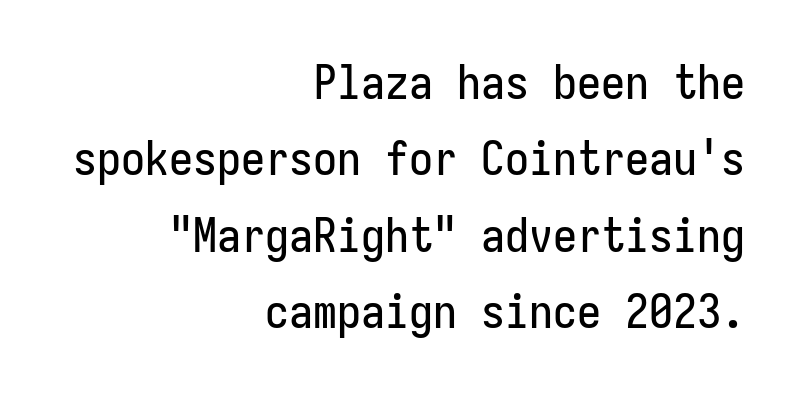
Q: Is the text italic (slanted)? A: No, it is upright.
Q: Is the typeface a serif or a sans-serif typeface? A: Sans-serif.
Q: Is the text underlined? A: No.
Q: How is the paragraph aligned? A: Right-aligned.
Q: Is the spacing between letters normal or unusually wide? A: Normal.
Q: Is the spacing between lines tight, normal or loose? A: Normal.
Q: Width (condensed, normal, or wide)? A: Condensed.
Q: Stroke contrast? A: Low.
Q: x-height? A: Medium.
